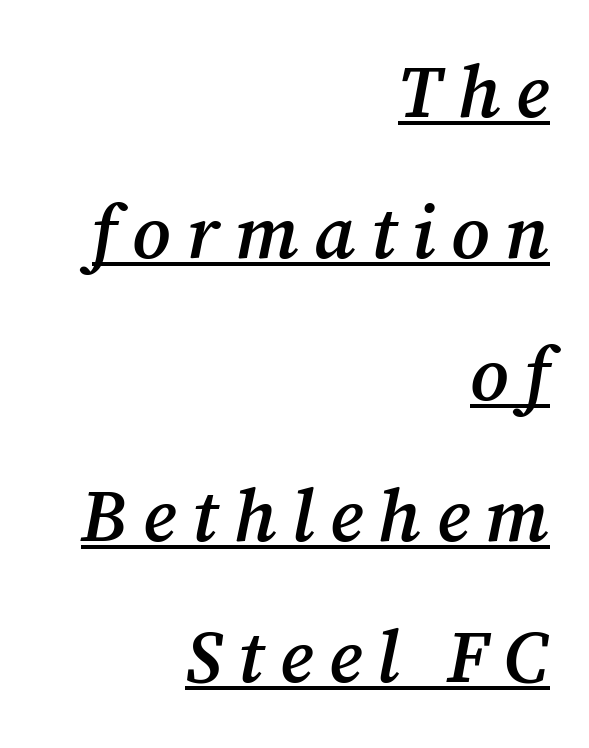
The rendering uses natural spacing where letterforms have individual widths. The specimen reads as italic at a glance. Successive baselines arrive slowly, with a big drop between each. Typeset ragged left — the right edge is the straight one. The letterforms stand isolated, each surrounded by extra space. Examine the stroke ends and you'll spot serifs.
